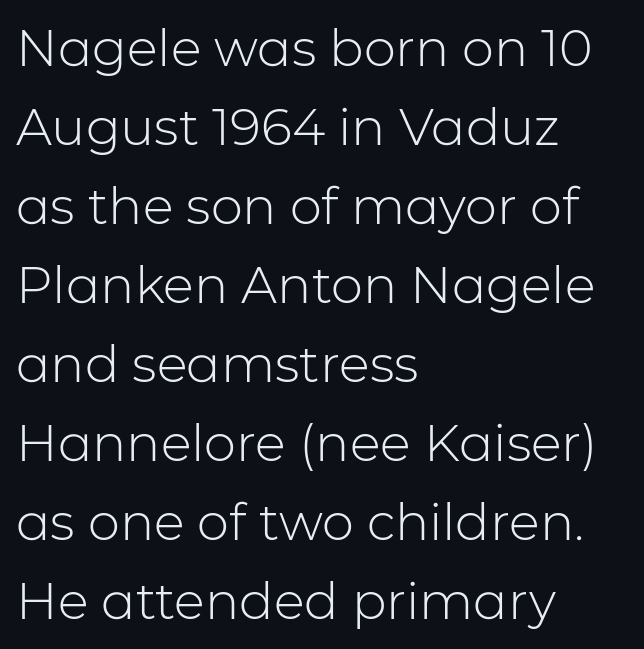
The letters advance in unequal steps, a hallmark of proportional type. Evenly set lines give the paragraph a standard silhouette. To sum up the face: it is a sans, with no serifs. Any mark beneath the type? The region is blank. The typesetter chose a ragged-right arrangement here. In terms of posture, this sample is upright.
